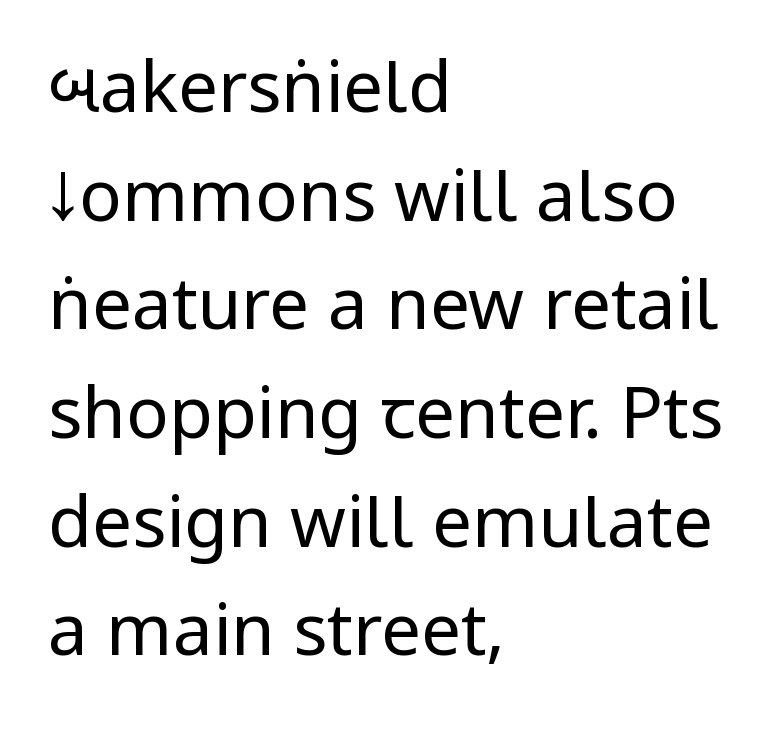
{"serif": "no", "italic": "no", "bold": "no", "weight": "regular", "width": "condensed", "stroke_contrast": "low", "x_height": "large", "monospaced": "no", "underline": "no", "align": "left", "line_spacing": "normal", "line_spacing_ratio": 1.53, "letter_spacing": "normal", "letter_spacing_em": 0.0, "glyph_px": 71}
